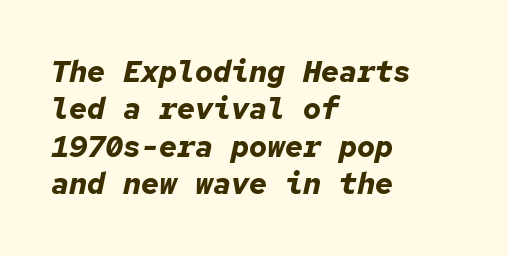
Compared with a centered layout, this one pins lines to the left instead. The characters look thick and weighty, a clear bold. Check under the words: just untouched page. Students, observe: this is what conventionally led text looks like. A typesetter would call this monospace, since all characters share one set width.
